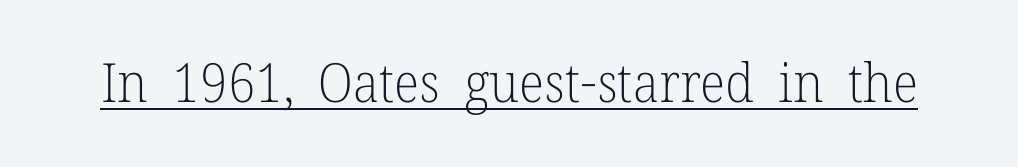
The image shows 54 px light serif type, upright; set normal letter spacing, underlined; low stroke contrast and a medium x-height.
